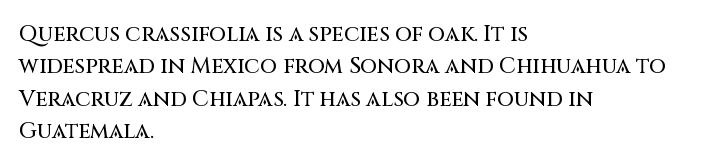
The image shows 22 px text type, upright; set left-aligned, normal line spacing (1.47x), normal letter spacing, not underlined.
